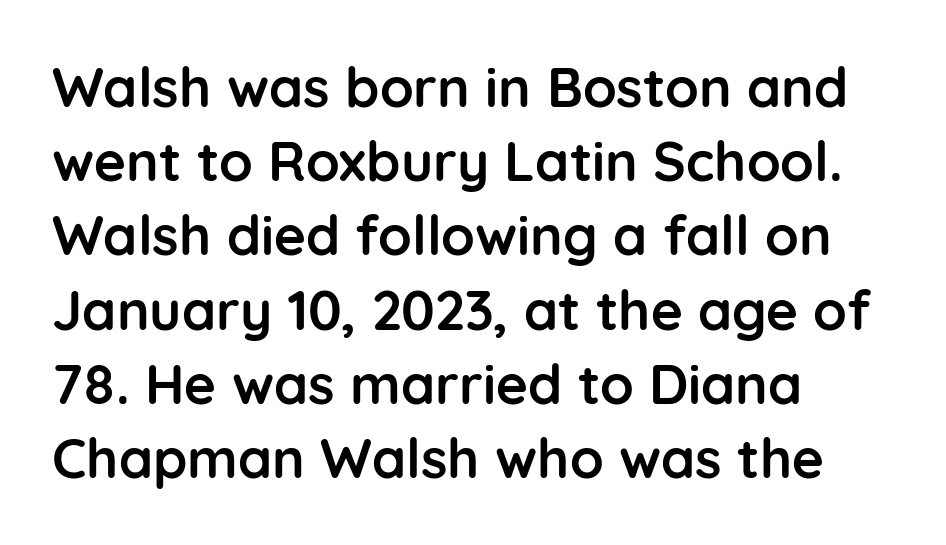
The image shows 55 px semibold sans-serif type, upright; set left-aligned, normal line spacing (1.35x), normal letter spacing, not underlined; low stroke contrast and a medium x-height.
